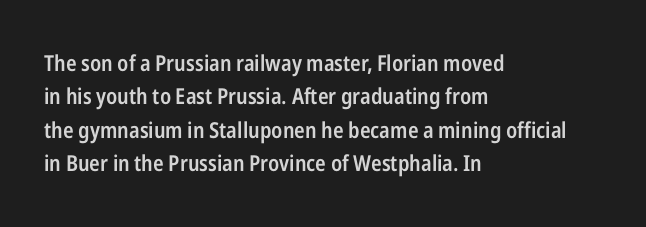
Q: Is the text bold? A: Semi-bold.
Q: Is the text italic (slanted)? A: No, it is upright.
Q: Is the text underlined? A: No.
Q: How is the paragraph aligned? A: Left-aligned.
Q: Is the spacing between letters normal or unusually wide? A: Normal.
Q: Is the spacing between lines tight, normal or loose? A: Normal.
